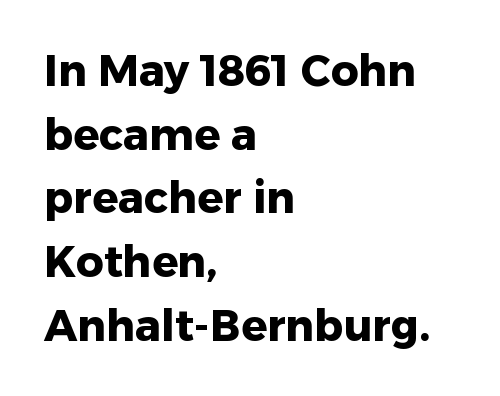
Q: Is the text bold? A: Yes.
Q: Is the text italic (slanted)? A: No, it is upright.
Q: Is the typeface a serif or a sans-serif typeface? A: Sans-serif.
Q: Is the text underlined? A: No.
Q: How is the paragraph aligned? A: Left-aligned.
Q: Is the spacing between letters normal or unusually wide? A: Normal.
Q: Is the spacing between lines tight, normal or loose? A: Normal.
Q: Width (condensed, normal, or wide)? A: Normal.
Q: Stroke contrast? A: Low.
Q: x-height? A: Medium.
Q: Monospaced? A: No.
